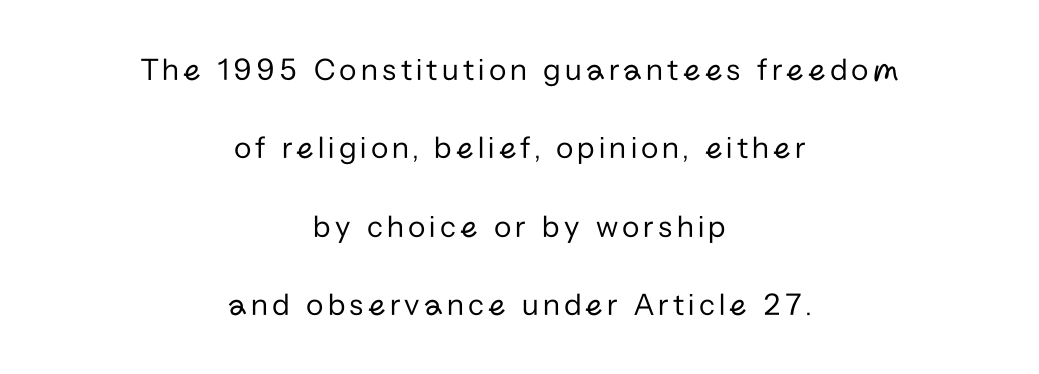
The image shows 32 px regular-weight sans-serif type, upright; set centered, loose line spacing (2.45x), not underlined; low stroke contrast and a medium x-height.
